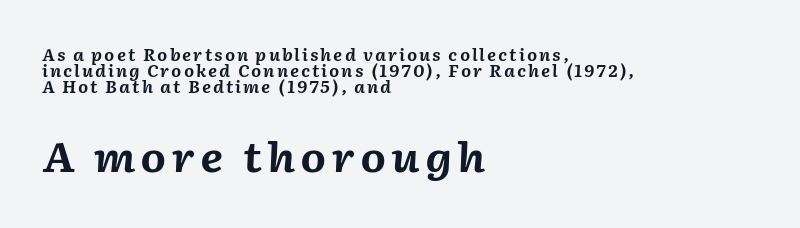
{"italic": "yes", "lean": "right", "slant_degrees": 2, "bold": "yes", "weight": "bold", "width": "normal", "stroke_contrast": "medium", "x_height": "medium", "monospaced": "no", "underline": "no", "align": "left", "line_spacing": "tight", "line_spacing_ratio": 1.01, "larger_block": "second", "size_ratio": 2.56, "glyph_px": 41}
